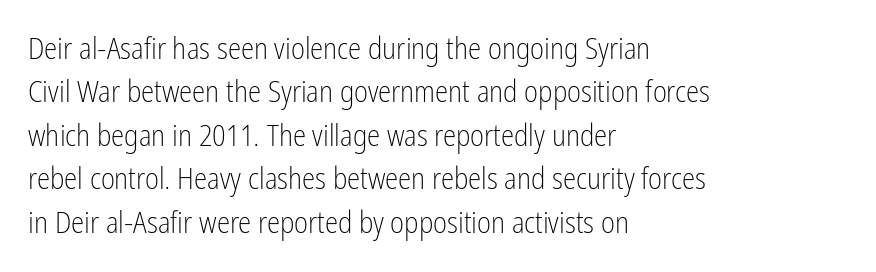
Left-aligned paragraph, ragged on the right. The rendering uses natural spacing where letterforms have individual widths. Check under the words: just untouched page. The designer went with a sans here, leaving each stem footless.
